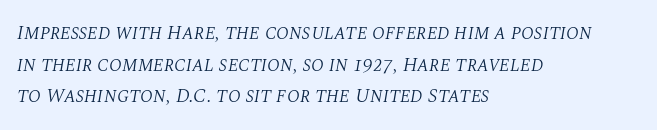
{"italic": "yes", "lean": "right", "slant_degrees": 10, "bold": "no", "underline": "no", "align": "left", "line_spacing": "normal", "line_spacing_ratio": 1.58, "letter_spacing": "normal", "letter_spacing_em": 0.0, "glyph_px": 20}
